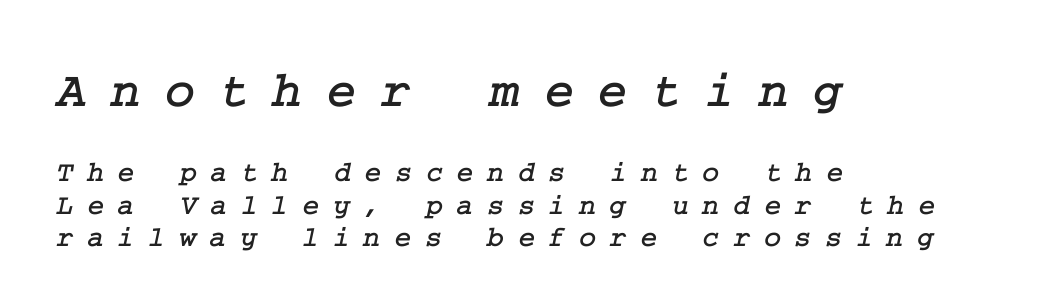
Q: Is the typeface a serif or a sans-serif typeface? A: Serif.
Q: Is the text underlined? A: No.
Q: How is the paragraph aligned? A: Left-aligned.
Q: Is the spacing between letters normal or unusually wide? A: Unusually wide.
Q: Is the spacing between lines tight, normal or loose? A: Tight.
Q: Which block of text is set in a larger size, the first (top) or the second (bottom)? A: The first (top) one.
Q: Width (condensed, normal, or wide)? A: Normal.
Q: Stroke contrast? A: Low.
Q: x-height? A: Medium.
